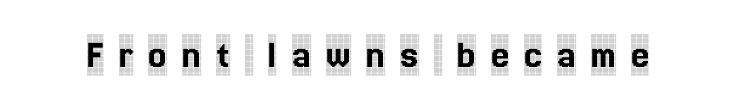
Q: Is the text italic (slanted)? A: No, it is upright.
Q: Is the typeface a serif or a sans-serif typeface? A: Serif.
Q: Is the text underlined? A: No.
Q: Is the spacing between letters normal or unusually wide? A: Unusually wide.
Q: Width (condensed, normal, or wide)? A: Condensed.
Q: x-height? A: Large.
Q: Monospaced? A: No.
